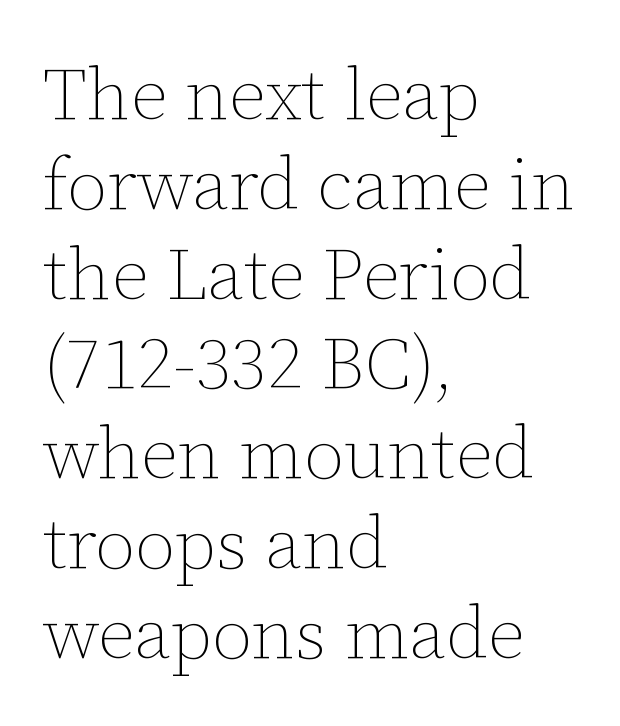
{"italic": "no", "bold": "no", "weight": "thin", "width": "normal", "stroke_contrast": "low", "x_height": "medium", "monospaced": "no", "underline": "no", "align": "left", "line_spacing_ratio": 1.23, "letter_spacing": "normal", "letter_spacing_em": 0.0, "glyph_px": 73}
